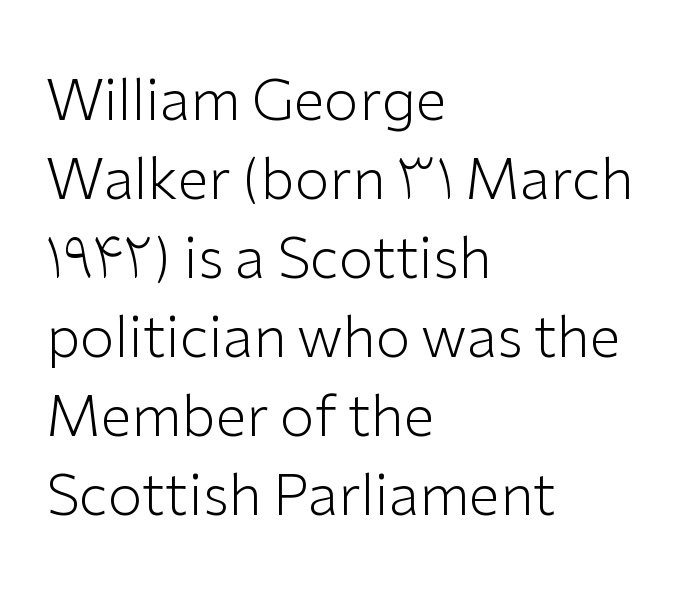
{"serif": "no", "italic": "no", "bold": "no", "weight": "light", "width": "normal", "stroke_contrast": "low", "x_height": "medium", "monospaced": "no", "underline": "no", "align": "left", "line_spacing": "normal", "line_spacing_ratio": 1.41, "letter_spacing": "normal", "letter_spacing_em": 0.0, "glyph_px": 56}
